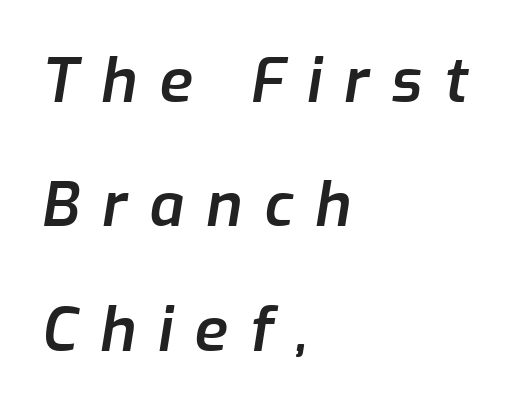
The image shows 61 px semibold type, italic (leaning right); set left-aligned, loose line spacing (2.04x), unusually wide letter spacing (+0.36 em), not underlined; low stroke contrast and a medium x-height.
